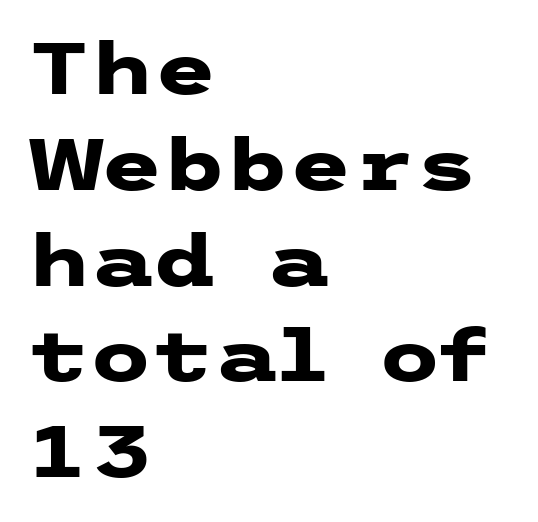
{"serif": "no", "italic": "no", "bold": "yes", "weight": "heavy", "width": "wide", "stroke_contrast": "low", "x_height": "medium", "underline": "no", "align": "left", "line_spacing": "normal", "line_spacing_ratio": 1.33, "letter_spacing": "normal", "letter_spacing_em": 0.0, "glyph_px": 72}
